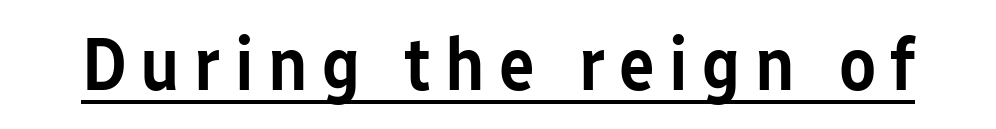
The image shows 75 px semibold, condensed sans-serif type, upright; set underlined; low stroke contrast and a medium x-height.
